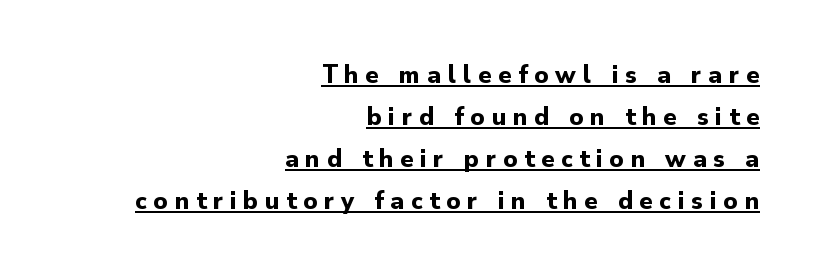
The image shows 27 px bold type, upright; set right-aligned, normal line spacing (1.55x), unusually wide letter spacing (+0.25 em), underlined.
